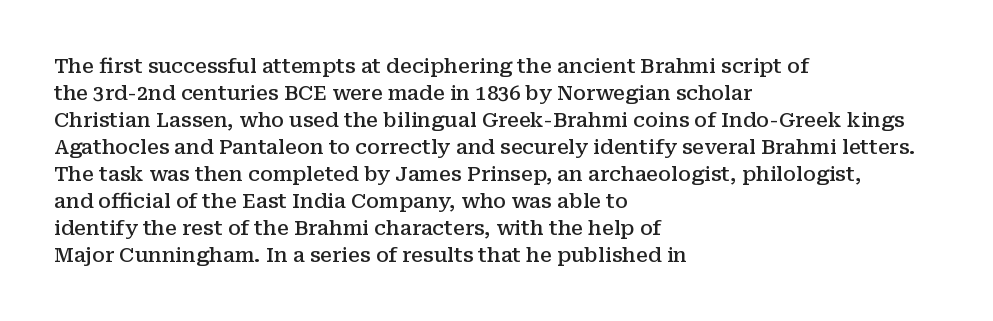
The image shows 20 px text type, upright; set left-aligned, normal line spacing (1.35x), normal letter spacing, not underlined.
